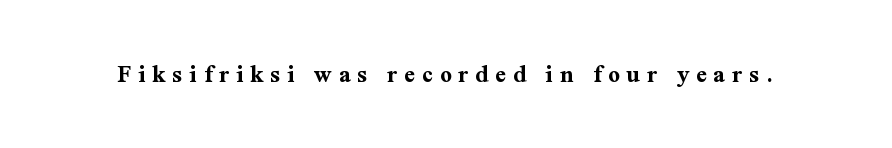
Heavy-handed strokes throughout: this text is bold. Each row of text sits above clean, open space. In terms of letterspacing, this is a distinctly airy, spread setting. This sample uses an upright cut, with every glyph sitting square on the baseline.
